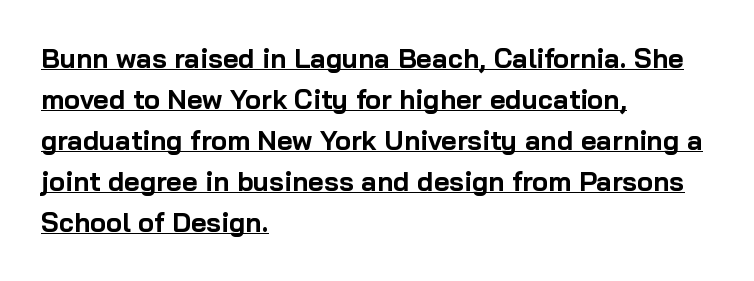
The image shows 27 px bold type, upright; set left-aligned, normal line spacing (1.52x), normal letter spacing, underlined.
